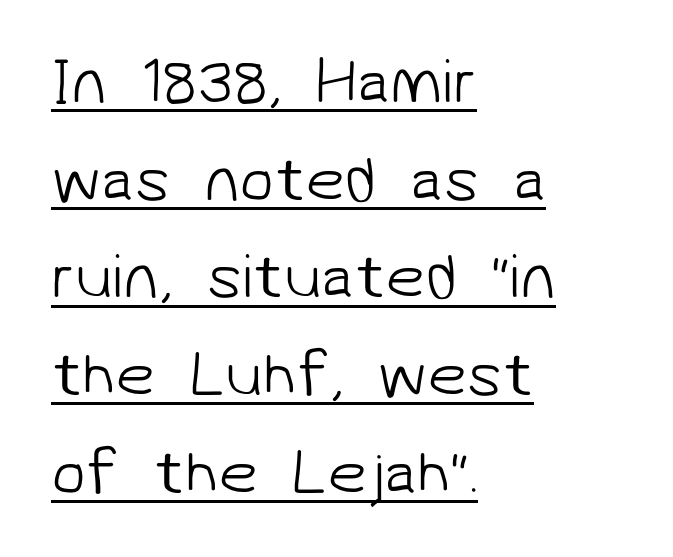
{"serif": "no", "bold": "no", "weight": "light", "width": "normal", "stroke_contrast": "low", "x_height": "medium", "monospaced": "no", "underline": "yes", "align": "left", "line_spacing": "normal", "line_spacing_ratio": 1.55, "letter_spacing": "normal", "letter_spacing_em": 0.0, "glyph_px": 63}
